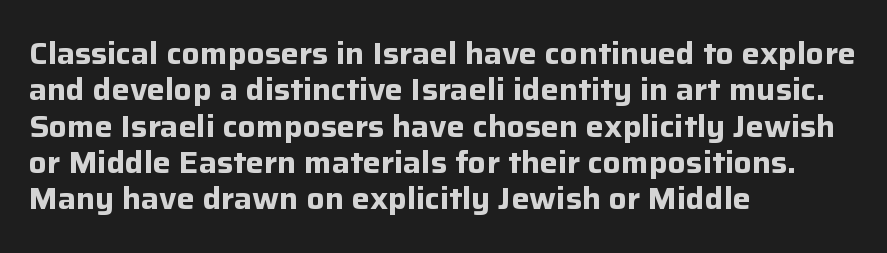
Words float on clear page, feet unadorned. Upright lettering throughout. Is this a sans? Yes — the strokes have no serifs. Between one letter and the next there's only the usual sliver of space.
